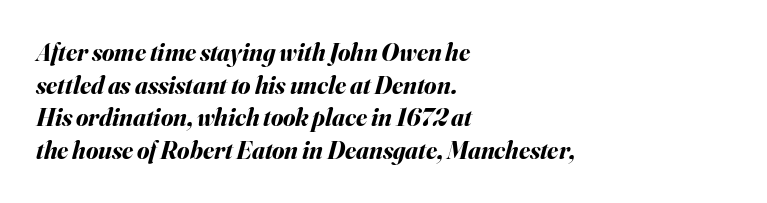
{"italic": "yes", "lean": "right", "slant_degrees": 16, "bold": "yes", "underline": "no", "align": "left", "line_spacing": "normal", "line_spacing_ratio": 1.31, "letter_spacing": "normal", "letter_spacing_em": 0.0, "glyph_px": 25}
